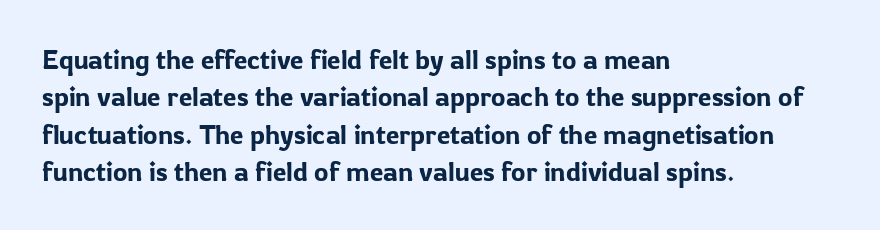
Normally led — the rows are evenly, conventionally spaced. Letter spacing: default. This is the regular roman posture of the typeface. Clear beneath every line of the passage. This rendering uses left alignment, leaving the right contour irregular.
